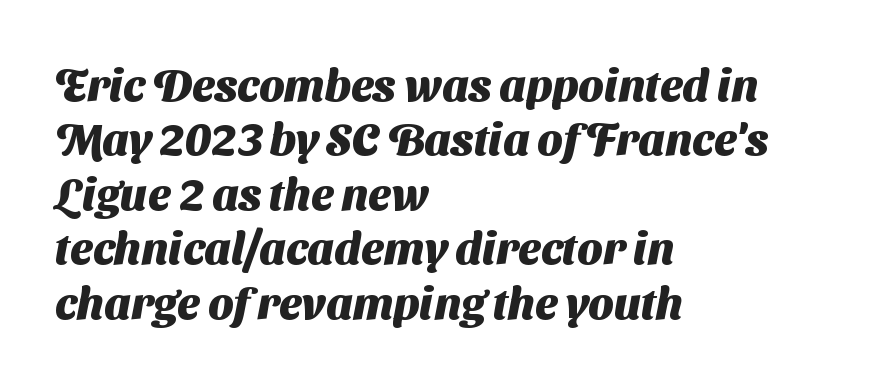
{"serif": "no", "bold": "yes", "weight": "heavy", "width": "normal", "stroke_contrast": "medium", "x_height": "medium", "monospaced": "no", "underline": "no", "align": "left", "line_spacing_ratio": 1.21, "letter_spacing": "normal", "letter_spacing_em": 0.0, "glyph_px": 45}
